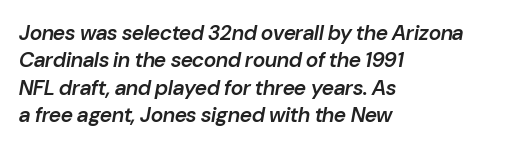
{"italic": "yes", "lean": "right", "slant_degrees": 10, "bold": "semi", "underline": "no", "align": "left", "line_spacing": "normal", "line_spacing_ratio": 1.3, "letter_spacing": "normal", "letter_spacing_em": 0.0, "glyph_px": 21}
